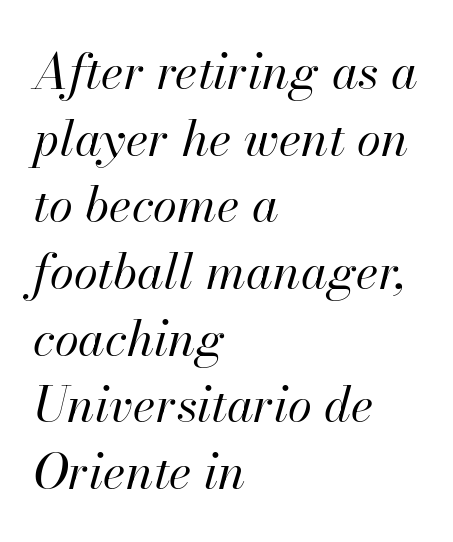
The image shows 49 px regular-weight type, italic (leaning right); set left-aligned, normal line spacing (1.36x), normal letter spacing, not underlined; high stroke contrast and a small x-height.
